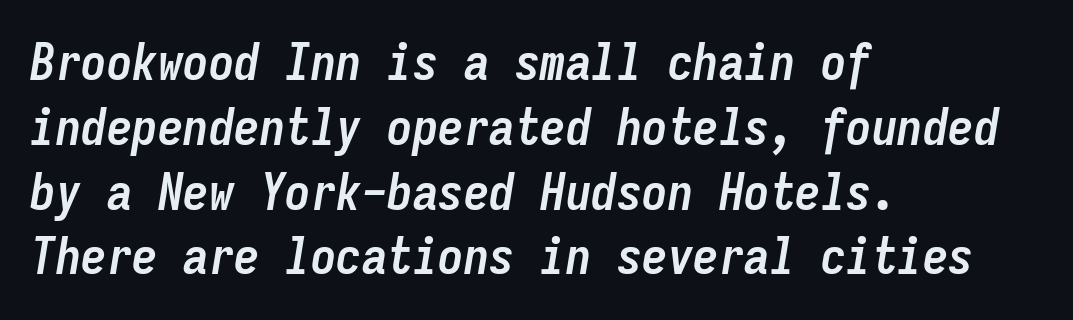
Q: Is the text bold? A: Yes.
Q: Is the text italic (slanted)? A: Yes, it leans right by about 9 degrees.
Q: Is the text underlined? A: No.
Q: How is the paragraph aligned? A: Left-aligned.
Q: Is the spacing between letters normal or unusually wide? A: Normal.
Q: Is the spacing between lines tight, normal or loose? A: Normal.
Q: Width (condensed, normal, or wide)? A: Condensed.
Q: Stroke contrast? A: Low.
Q: x-height? A: Medium.
Q: Monospaced? A: Yes.
